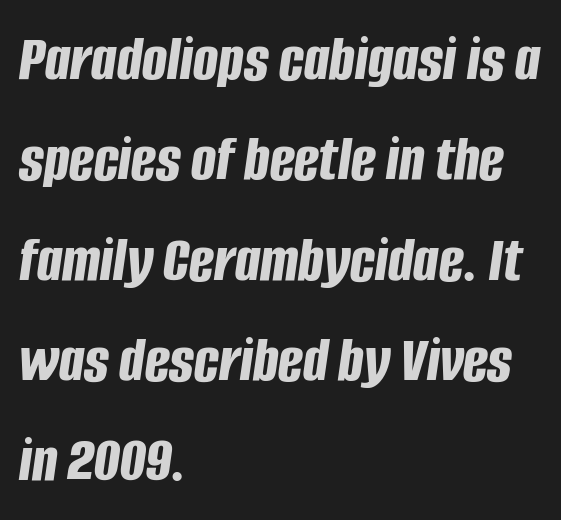
{"italic": "yes", "lean": "right", "slant_degrees": 8, "bold": "yes", "weight": "bold", "width": "condensed", "stroke_contrast": "low", "x_height": "large", "monospaced": "no", "underline": "no", "align": "left", "line_spacing": "normal", "line_spacing_ratio": 1.52, "letter_spacing": "normal", "letter_spacing_em": 0.0, "glyph_px": 66}
